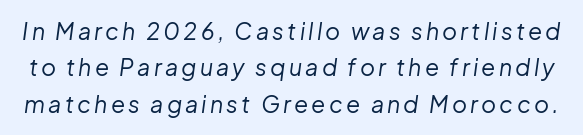
Q: Is the text bold? A: No.
Q: Is the text italic (slanted)? A: Yes, it leans right by about 8 degrees.
Q: Is the text underlined? A: No.
Q: Is the spacing between lines tight, normal or loose? A: Normal.
